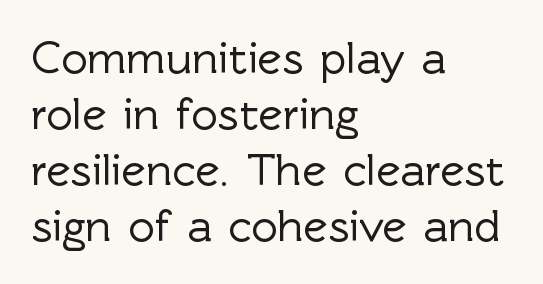
Note the varied advance widths — an 'i' is clearly narrower than an 'm'. The axis of the letterforms is exactly vertical. Has an underline been added? It has not. Are there feet on the stems? There aren't — it's a sans.
